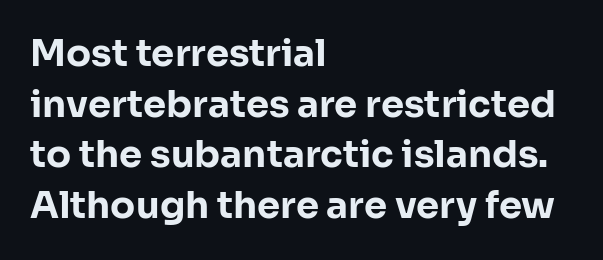
{"serif": "no", "italic": "no", "bold": "yes", "weight": "bold", "width": "normal", "stroke_contrast": "low", "x_height": "medium", "monospaced": "no", "underline": "no", "align": "left", "line_spacing": "normal", "line_spacing_ratio": 1.37, "letter_spacing": "normal", "letter_spacing_em": 0.0, "glyph_px": 37}
